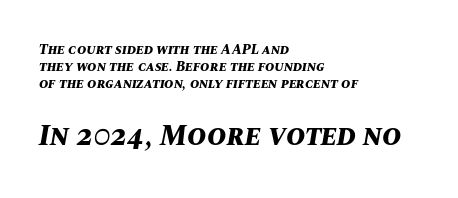
Q: Is the text bold? A: Yes.
Q: Is the text italic (slanted)? A: Yes, it leans right by about 10 degrees.
Q: Is the text underlined? A: No.
Q: How is the paragraph aligned? A: Left-aligned.
Q: Is the spacing between letters normal or unusually wide? A: Normal.
Q: Which block of text is set in a larger size, the first (top) or the second (bottom)? A: The second (bottom) one.
Q: Width (condensed, normal, or wide)? A: Normal.
Q: Stroke contrast? A: Medium.
Q: x-height? A: Large.
Q: Monospaced? A: No.
